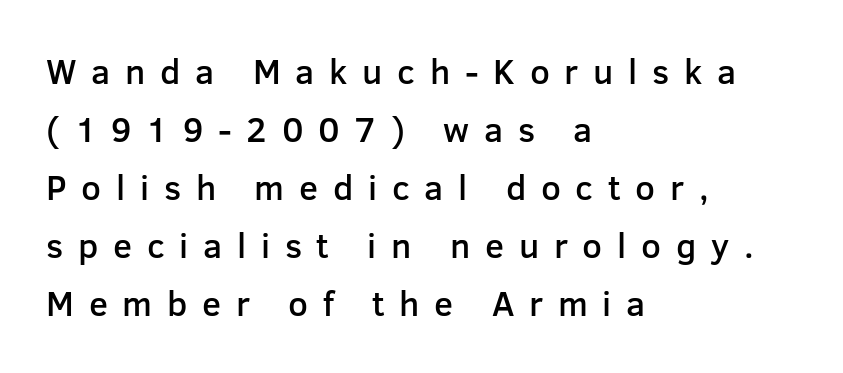
Q: Is the text bold? A: Semi-bold.
Q: Is the text italic (slanted)? A: No, it is upright.
Q: Is the typeface a serif or a sans-serif typeface? A: Sans-serif.
Q: Is the text underlined? A: No.
Q: How is the paragraph aligned? A: Left-aligned.
Q: Is the spacing between letters normal or unusually wide? A: Unusually wide.
Q: Is the spacing between lines tight, normal or loose? A: Normal.
Q: Width (condensed, normal, or wide)? A: Normal.
Q: Stroke contrast? A: Low.
Q: x-height? A: Medium.
Q: Monospaced? A: No.
